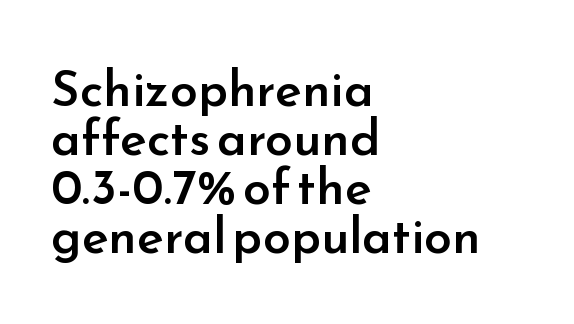
The zone under the glyphs is completely vacant. The horizontal fit of the characters is conventional and even. Horizontal bands of white between lines are thin slivers. Tall strokes in this sample are plumb rather than angled. The face used here is a sans, in the tradition of grotesques and geometrics. The face used here is proportionally spaced, like ordinary book or web type.
